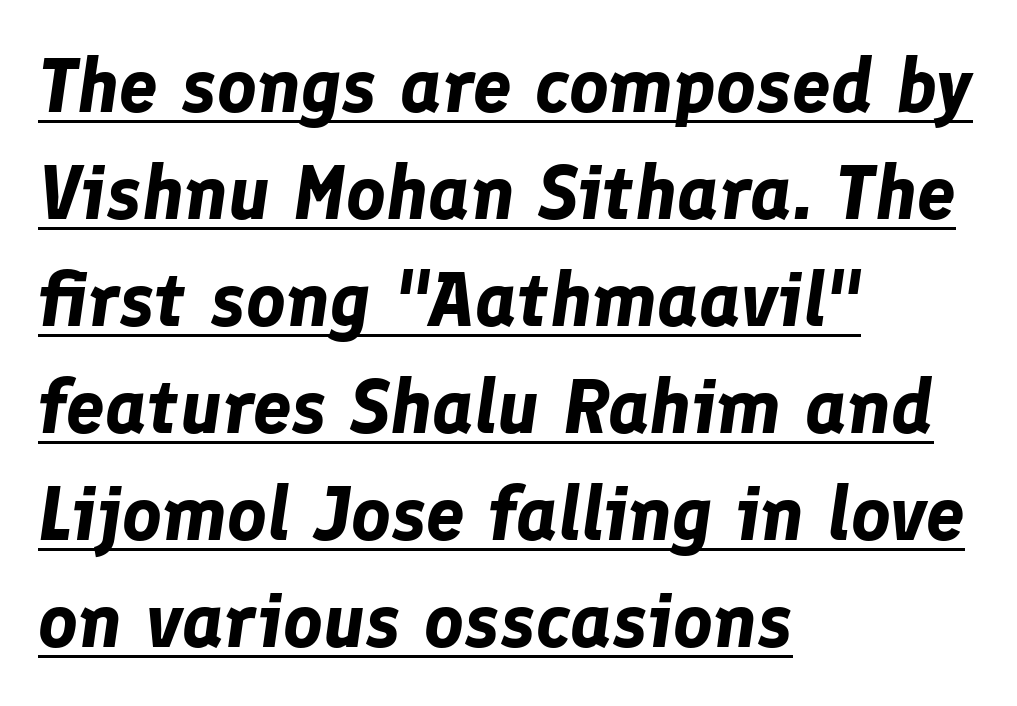
Compared with ordinary roman type, these characters are visibly tilted. Observe the ordinary spacing: letters are neighbours, not strangers. Emphasis is given by a line drawn under the lettering. Pretty heavy lettering here — definitely bold. Line beginnings align vertically; line endings do not.
